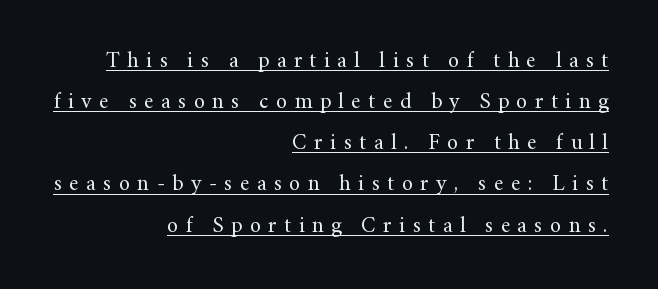
When letters stand straight like this, we call the style roman or upright. Reading down the block, your eye finds every line finishing at a fixed right position. Is there an underline? Yes — a line sits under the letters. Compared with typical body copy, the letter spacing here is much looser.
